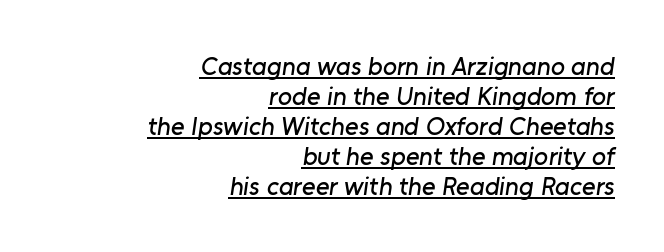
The image shows 26 px text type; set right-aligned, tight line spacing (1.15x), normal letter spacing, underlined.
